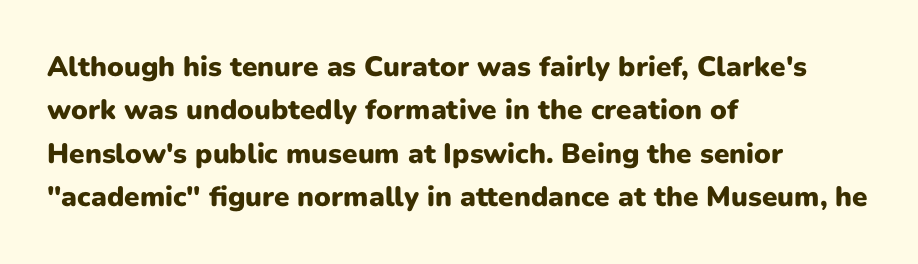
Check the space under the baseline: it is left empty. This sample uses a sans-serif face. Posture: vertical. A typesetter would call this proportional, since set widths differ per character. The ragged edge is on the right, which tells us the setting is flush left.
